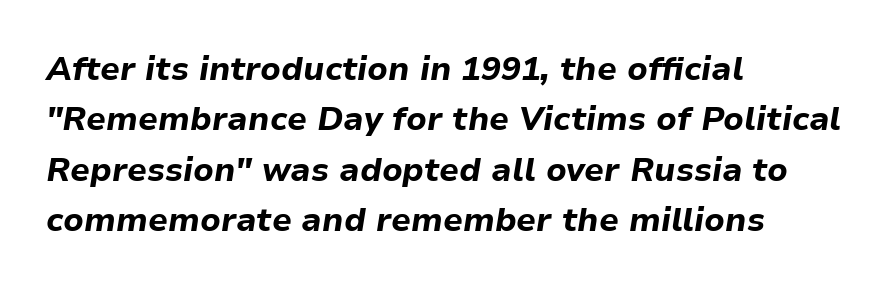
The image shows 33 px bold type, italic (leaning right); set left-aligned, normal line spacing (1.53x), normal letter spacing, not underlined; low stroke contrast and a medium x-height.
